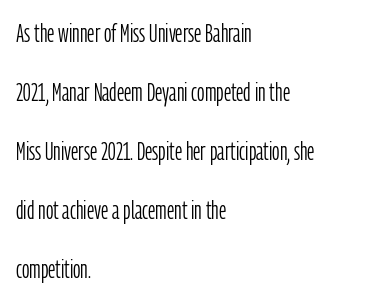
This is roman type, the default non-slanted kind. The rendering anchors every line to the left-hand side. Notice the wide empty band between every row — that's loose leading. Look at the tracking — it's just the regular setting, nothing added. Vertical stems look standard width or narrower in stroke. The gap between lines stays unmarked.
